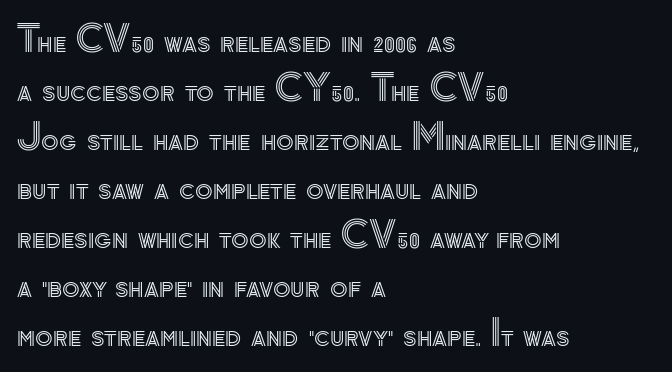
The image shows 36 px text type, upright; set left-aligned, normal line spacing (1.36x), normal letter spacing, not underlined; a small x-height.
